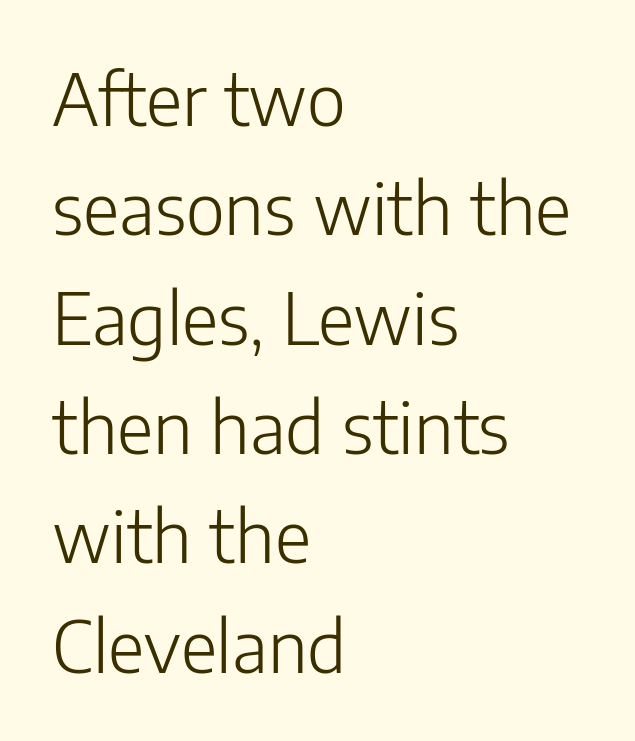
Q: Is the text bold? A: No.
Q: Is the text italic (slanted)? A: No, it is upright.
Q: Is the typeface a serif or a sans-serif typeface? A: Sans-serif.
Q: Is the text underlined? A: No.
Q: How is the paragraph aligned? A: Left-aligned.
Q: Is the spacing between letters normal or unusually wide? A: Normal.
Q: Is the spacing between lines tight, normal or loose? A: Normal.
Q: Width (condensed, normal, or wide)? A: Normal.
Q: Stroke contrast? A: Low.
Q: x-height? A: Medium.
Q: Monospaced? A: No.
